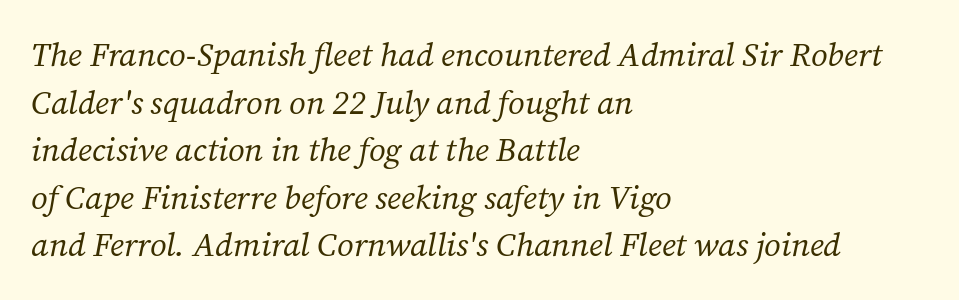
Students, observe: this is what conventionally led text looks like. These lines keep a tight, regular rhythm from letter to letter. The rendering uses natural spacing where letterforms have individual widths. No word sits above an underline. The typesetting does not lean heavy: it is not bold. Classification — serif.
